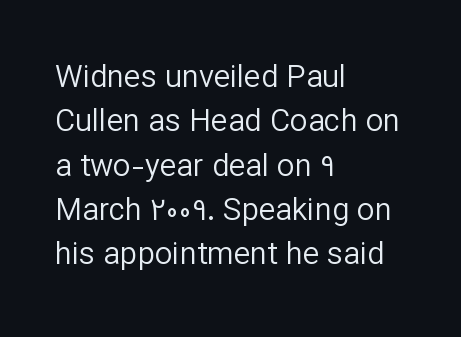
The image shows 31 px regular-weight sans-serif type, upright; set left-aligned, normal line spacing (1.43x), normal letter spacing, not underlined; low stroke contrast and a medium x-height.
